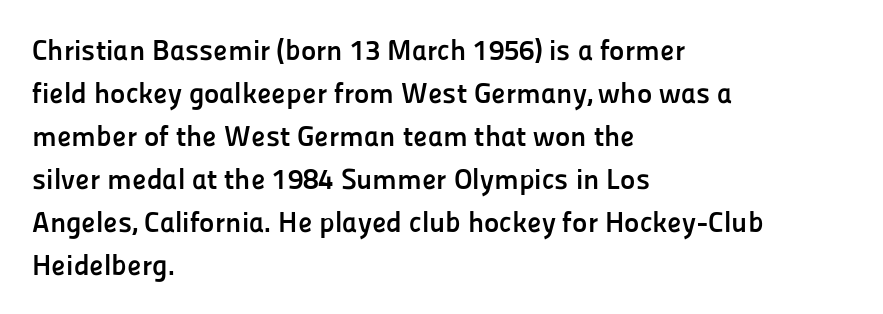
Unlike italic type, these characters show no tilt at all. Note the varied advance widths — an 'i' is clearly narrower than an 'm'. Does extra space separate the letters? No, they use regular spacing. Descenders hang freely into open space. Honestly, the row spacing looks completely unremarkable.
